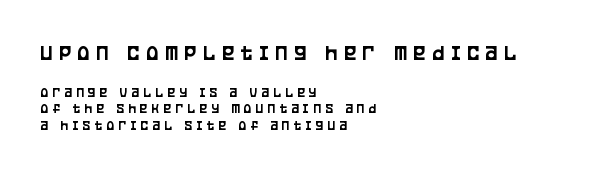
The image shows 22 px text type, upright; set left-aligned, line spacing 1.16x, unusually wide letter spacing (+0.32 em), not underlined; the first (top) block is 1.57x larger.
